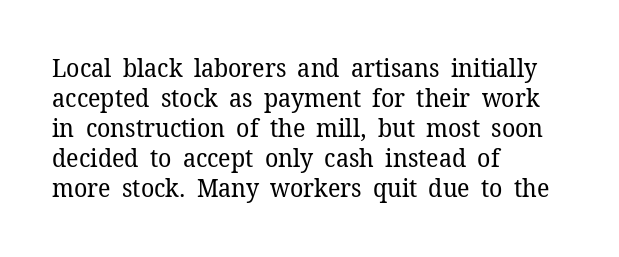
{"italic": "no", "bold": "no", "underline": "no", "align": "left", "line_spacing_ratio": 1.2, "letter_spacing": "normal", "letter_spacing_em": 0.0, "glyph_px": 25}
